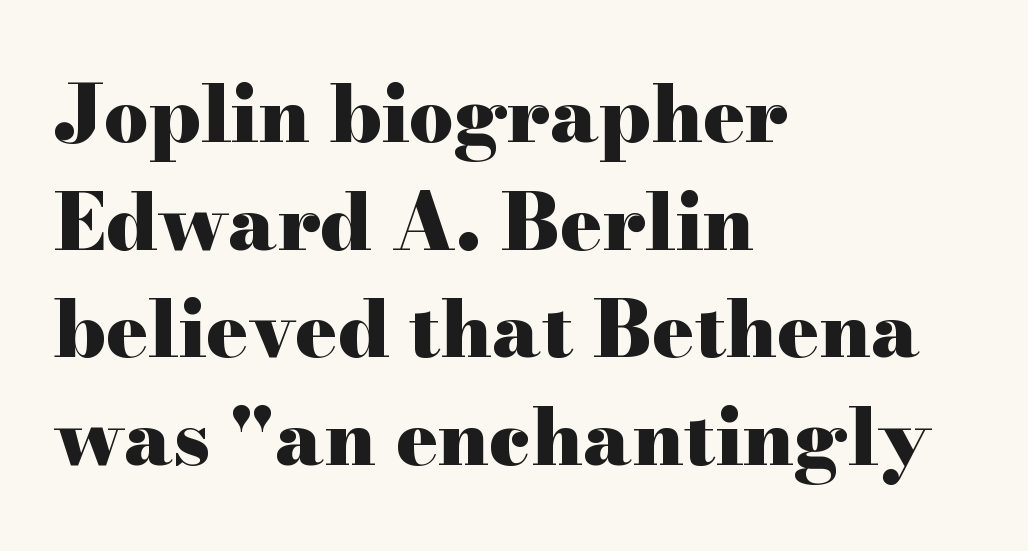
{"serif": "yes", "italic": "no", "bold": "yes", "weight": "heavy", "width": "wide", "stroke_contrast": "high", "x_height": "small", "monospaced": "no", "underline": "no", "align": "left", "line_spacing": "normal", "line_spacing_ratio": 1.38, "letter_spacing": "normal", "letter_spacing_em": 0.0, "glyph_px": 78}
